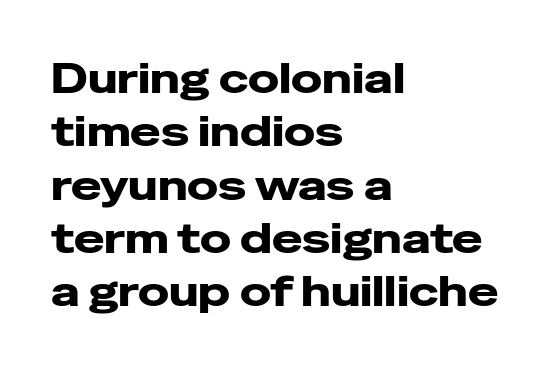
{"serif": "no", "italic": "no", "bold": "yes", "weight": "heavy", "width": "wide", "stroke_contrast": "low", "x_height": "medium", "monospaced": "no", "underline": "no", "align": "left", "line_spacing": "normal", "line_spacing_ratio": 1.3, "letter_spacing": "normal", "letter_spacing_em": 0.0, "glyph_px": 41}
